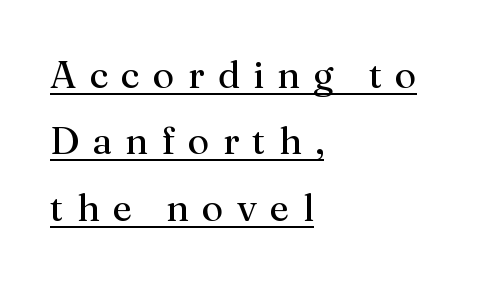
The tracking jumps out immediately: characters are airy and widely separated. The face used here is seriffed, in the tradition of book romans. Italic: no, the glyphs are upright roman. Descenders here cross a horizontal rule under the line. The passage shown is typed in a proportional face where columns would drift. Notice how the passage keeps a crisp vertical edge on the left only.
